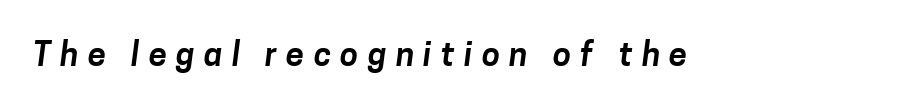
Q: Is the typeface a serif or a sans-serif typeface? A: Sans-serif.
Q: Is the text underlined? A: No.
Q: Is the spacing between letters normal or unusually wide? A: Unusually wide.
Q: Width (condensed, normal, or wide)? A: Normal.
Q: Stroke contrast? A: Low.
Q: x-height? A: Medium.
Q: Monospaced? A: No.
